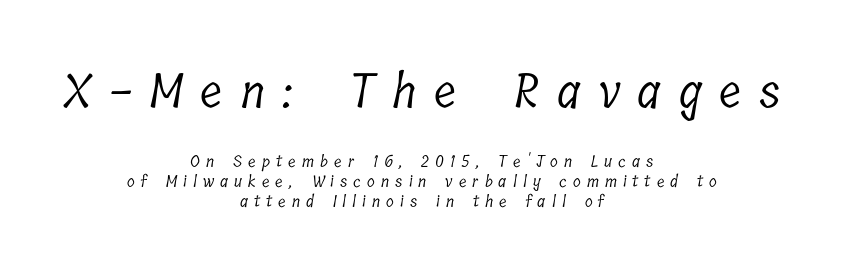
In terms of letterspacing, this is a distinctly airy, spread setting. Typographically, this falls in the serif category. Is the type heavy? It reads as light-to-regular instead. The passage shown is typed in a proportional face where columns would drift.
